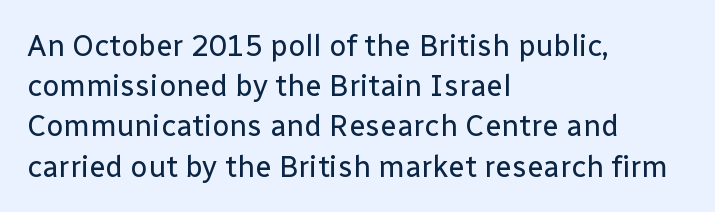
Is the block centered? No — it sits flush against the left margin. Beneath every word, the page is bare. Grotesque or geometric, the face here clearly has no serifs. Look at the tracking — it's just the regular setting, nothing added. Line spacing here is normal. Here the designer chose a conventional face with non-uniform glyph widths.
